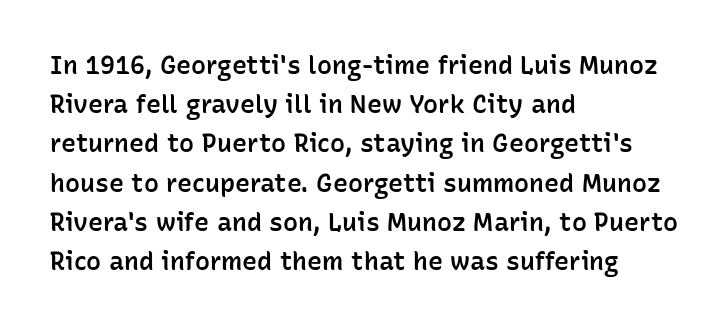
Q: Is the text bold? A: Semi-bold.
Q: Is the text italic (slanted)? A: No, it is upright.
Q: Is the text underlined? A: No.
Q: How is the paragraph aligned? A: Left-aligned.
Q: Is the spacing between letters normal or unusually wide? A: Normal.
Q: Is the spacing between lines tight, normal or loose? A: Normal.
